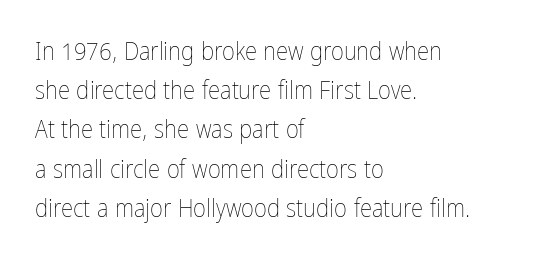
The image shows 25 px text type, upright; set left-aligned, normal line spacing (1.57x), normal letter spacing, not underlined.
